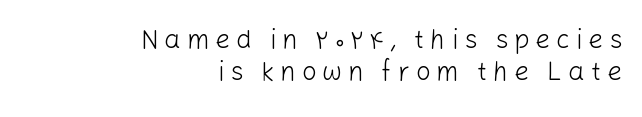
The image shows 26 px text type, upright; set right-aligned, normal line spacing (1.25x), unusually wide letter spacing (+0.23 em), not underlined.
